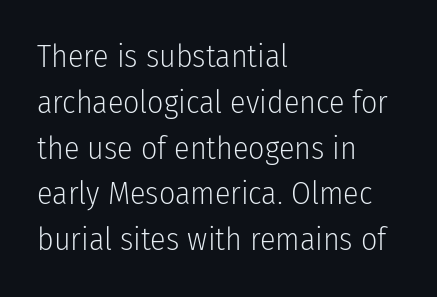
{"serif": "no", "italic": "no", "bold": "no", "weight": "light", "width": "condensed", "stroke_contrast": "low", "x_height": "medium", "monospaced": "no", "underline": "no", "align": "left", "line_spacing": "normal", "line_spacing_ratio": 1.43, "letter_spacing": "normal", "letter_spacing_em": 0.0, "glyph_px": 32}
